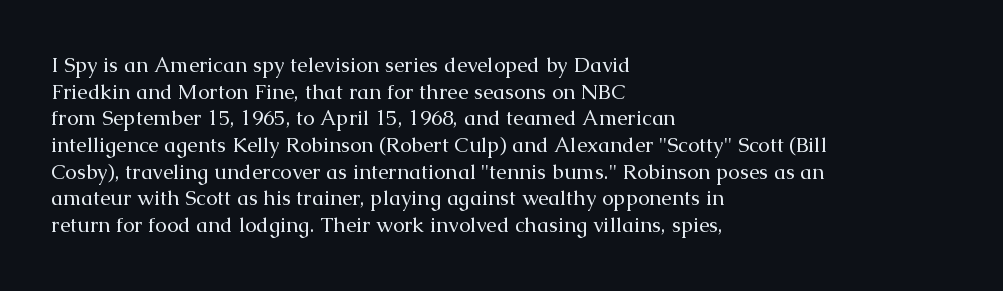
Summary of weight: not heavy and not bold. The vertical gap from one line to the next is medium. The type is set solid horizontally, with unmodified tracking. No italicization has been applied; the sample stays upright. The paragraph shown leans on its left margin. The gap between lines stays unmarked.
